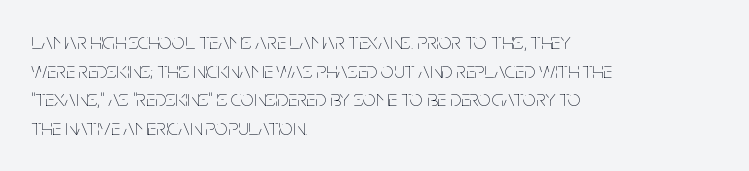
Q: Is the text bold? A: No.
Q: Is the text italic (slanted)? A: No, it is upright.
Q: Is the text underlined? A: No.
Q: How is the paragraph aligned? A: Left-aligned.
Q: Is the spacing between letters normal or unusually wide? A: Normal.
Q: Is the spacing between lines tight, normal or loose? A: Normal.
